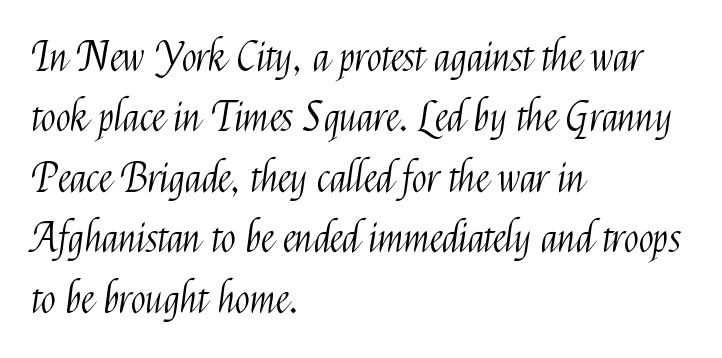
{"serif": "no", "bold": "no", "weight": "light", "width": "condensed", "stroke_contrast": "medium", "x_height": "medium", "monospaced": "no", "underline": "no", "align": "left", "line_spacing": "normal", "line_spacing_ratio": 1.51, "letter_spacing": "normal", "letter_spacing_em": 0.0, "glyph_px": 40}
